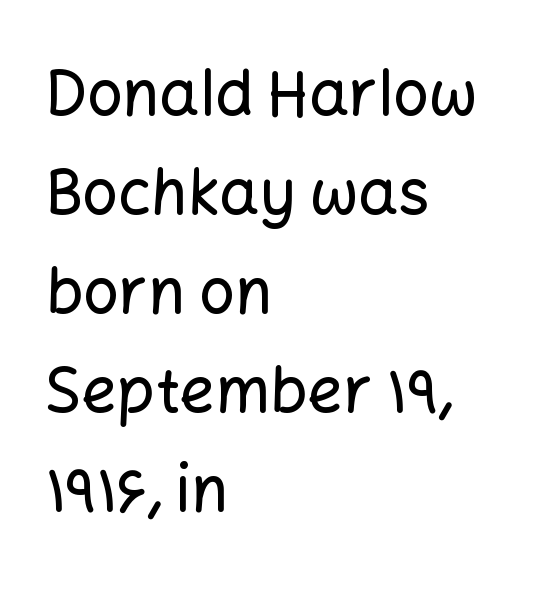
The image shows 63 px sans-serif type, upright; set left-aligned, normal line spacing (1.57x), normal letter spacing, not underlined; low stroke contrast and a medium x-height.
